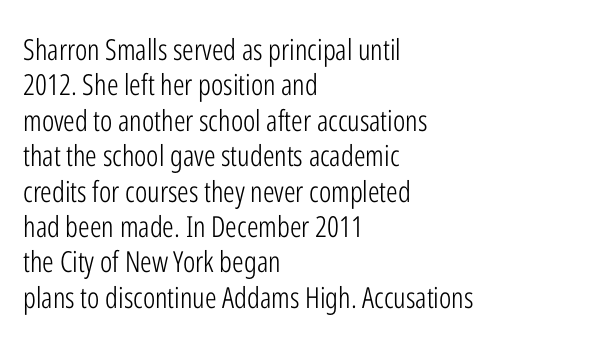
The image shows 29 px light, condensed sans-serif type, upright; set left-aligned, line spacing 1.22x, normal letter spacing, not underlined; low stroke contrast and a medium x-height.
